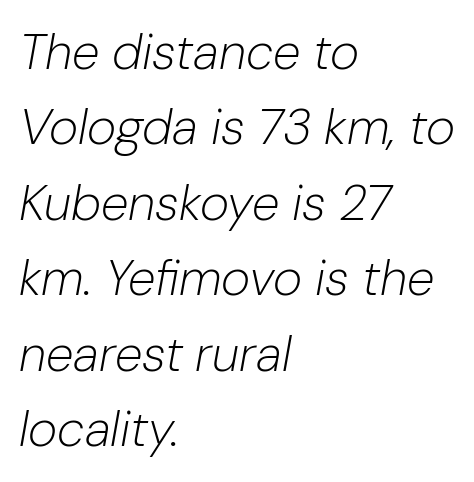
Rule under the text: the space is simply empty. The gaps between neighbouring characters are ordinary and unremarkable. Here the designer chose a conventional face with non-uniform glyph widths. Teacher's note: observe the even left margin — that is flush-left alignment.
